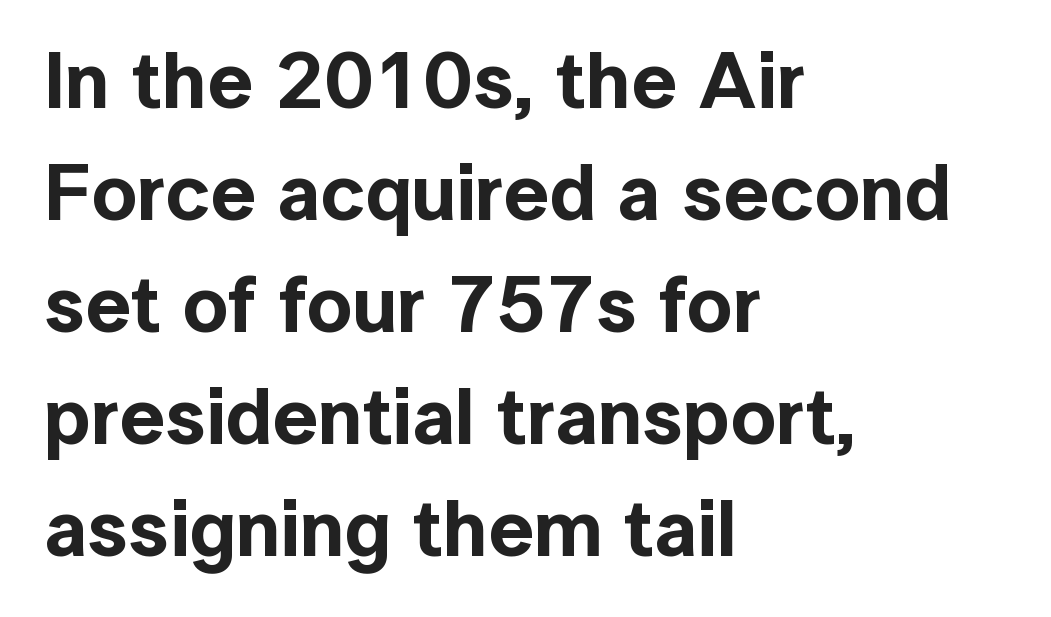
Anything drawn beneath the words? Only blank space. Compared with typical body copy, the letter spacing here is the same. Posture: upright roman. Is this a fixed-width face? No — the glyphs have proportional, varying widths. Line beginnings align vertically; line endings do not.
